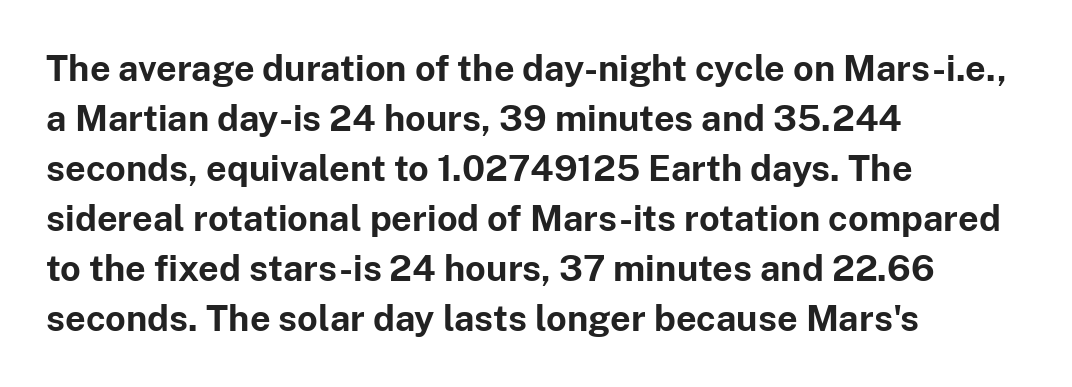
The image shows 36 px bold sans-serif type, upright; set left-aligned, normal line spacing (1.39x), normal letter spacing, not underlined; low stroke contrast and a medium x-height.
